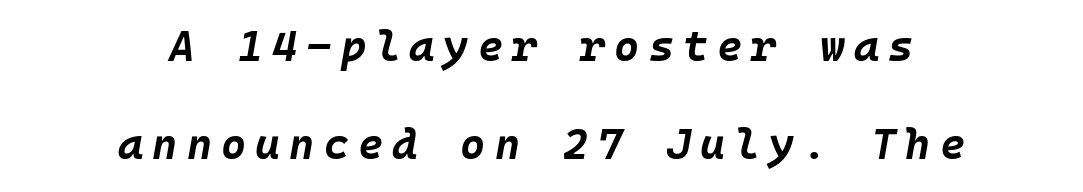
{"italic": "yes", "lean": "right", "slant_degrees": 10, "bold": "yes", "weight": "bold", "width": "normal", "stroke_contrast": "low", "x_height": "large", "underline": "no", "align": "center", "line_spacing": "loose", "line_spacing_ratio": 2.29, "letter_spacing": "wide", "letter_spacing_em": 0.21, "glyph_px": 43}
